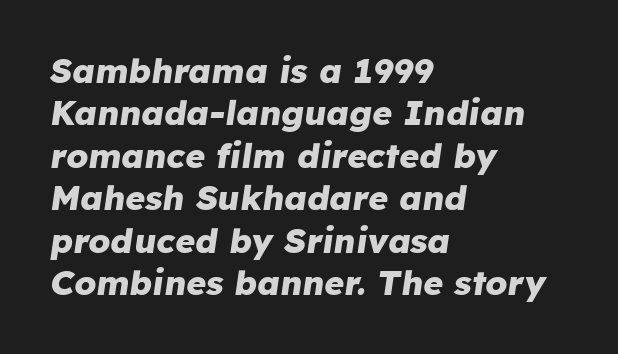
You could not count columns in this text — the font is proportionally spaced. Beneath every word, the page is bare. These lines sit exactly where default settings would place them. The whole block is typeset with a tilt. The passage shown is emphatically bold.
